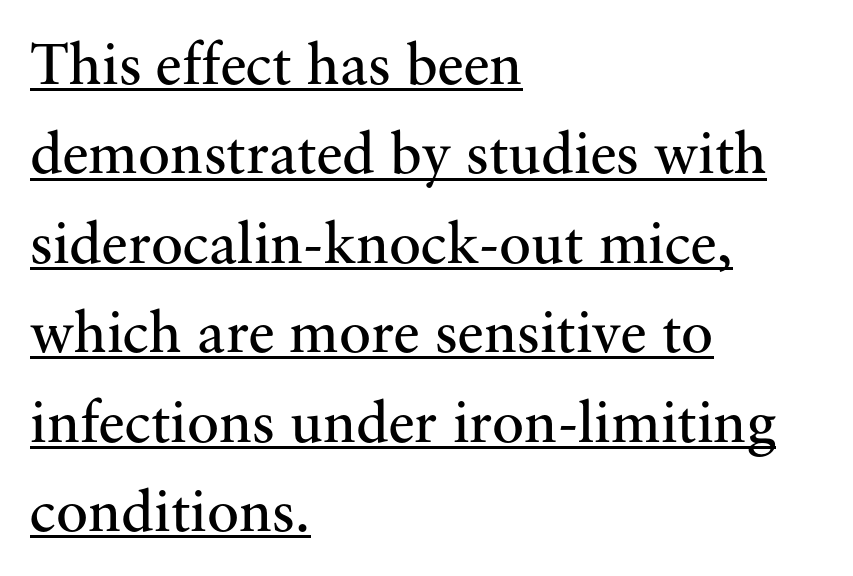
The image shows 60 px regular-weight serif type, upright; set left-aligned, normal line spacing (1.49x), normal letter spacing, underlined; medium stroke contrast and a small x-height.
